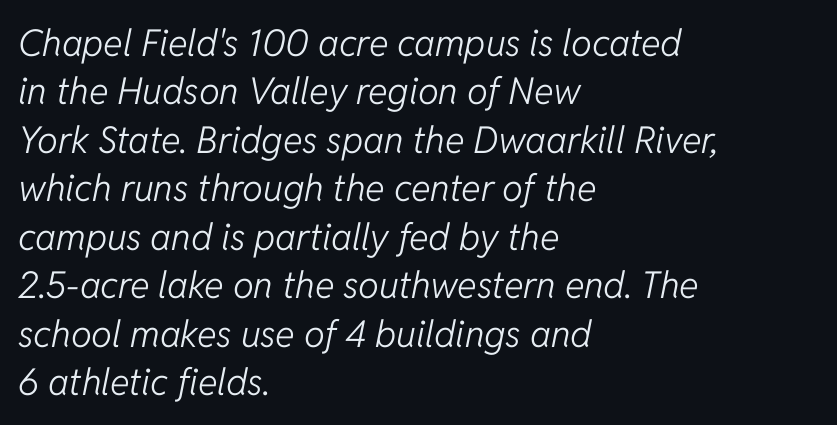
{"italic": "yes", "lean": "right", "slant_degrees": 11, "bold": "no", "weight": "light", "width": "normal", "stroke_contrast": "low", "x_height": "medium", "monospaced": "no", "underline": "no", "align": "left", "line_spacing": "normal", "line_spacing_ratio": 1.31, "letter_spacing": "normal", "letter_spacing_em": 0.0, "glyph_px": 37}
